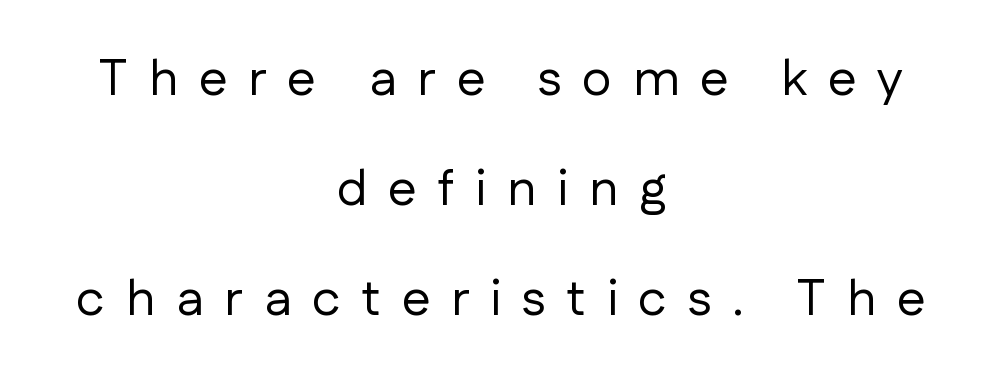
The image shows 51 px regular-weight sans-serif type, upright; set centered, loose line spacing (2.16x), unusually wide letter spacing (+0.41 em), not underlined; low stroke contrast and a medium x-height.
